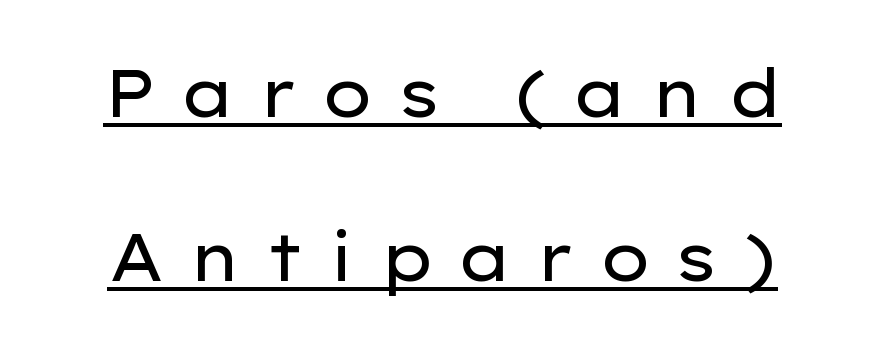
{"serif": "no", "italic": "no", "bold": "no", "weight": "regular", "width": "wide", "stroke_contrast": "low", "x_height": "medium", "monospaced": "no", "underline": "yes", "line_spacing": "loose", "line_spacing_ratio": 2.49, "letter_spacing": "wide", "letter_spacing_em": 0.35, "glyph_px": 66}
